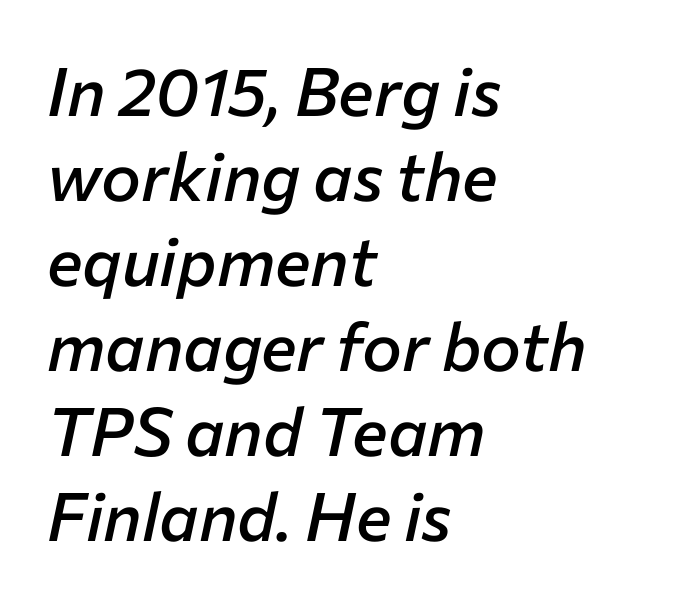
The image shows 67 px semibold type, italic (leaning right); set left-aligned, normal line spacing (1.27x), normal letter spacing, not underlined; low stroke contrast and a medium x-height.
